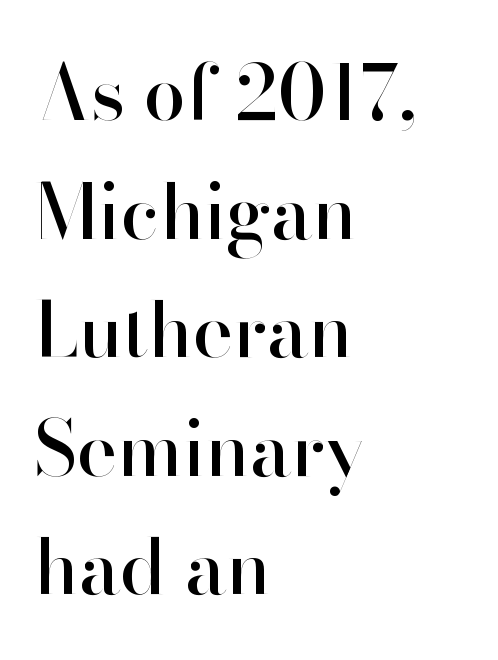
There is no visible air inserted between adjacent glyphs. The typeface chosen for these lines omits serifs. A bare baseline throughout the passage. What's the leading like? Ordinary, nothing unusual.
